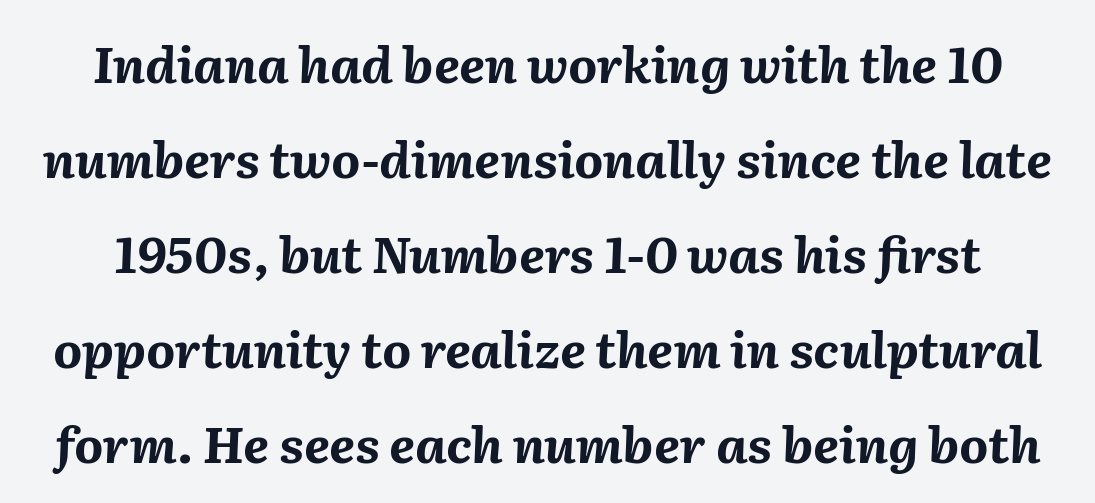
{"italic": "yes", "lean": "right", "slant_degrees": 2, "bold": "yes", "weight": "bold", "width": "normal", "stroke_contrast": "medium", "x_height": "medium", "monospaced": "no", "underline": "no", "line_spacing": "loose", "line_spacing_ratio": 1.9, "letter_spacing": "normal", "letter_spacing_em": 0.0, "glyph_px": 50}
